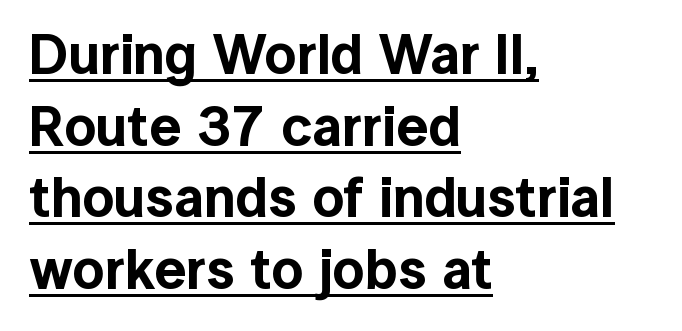
{"serif": "no", "italic": "no", "width": "normal", "x_height": "medium", "monospaced": "no", "underline": "yes", "align": "left", "line_spacing": "normal", "line_spacing_ratio": 1.28, "letter_spacing": "normal", "letter_spacing_em": 0.0, "glyph_px": 56}
